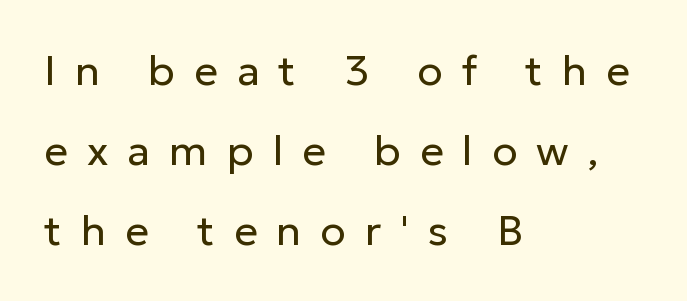
{"serif": "no", "italic": "no", "bold": "no", "weight": "regular", "width": "normal", "stroke_contrast": "low", "x_height": "medium", "monospaced": "no", "underline": "no", "align": "left", "line_spacing": "loose", "line_spacing_ratio": 1.9, "letter_spacing": "wide", "letter_spacing_em": 0.45, "glyph_px": 42}
